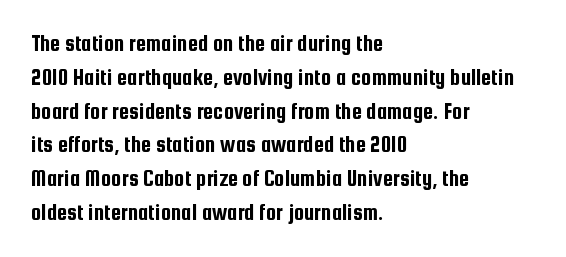
{"italic": "no", "underline": "no", "align": "left", "line_spacing": "normal", "line_spacing_ratio": 1.47, "letter_spacing": "normal", "letter_spacing_em": 0.0, "glyph_px": 23}
